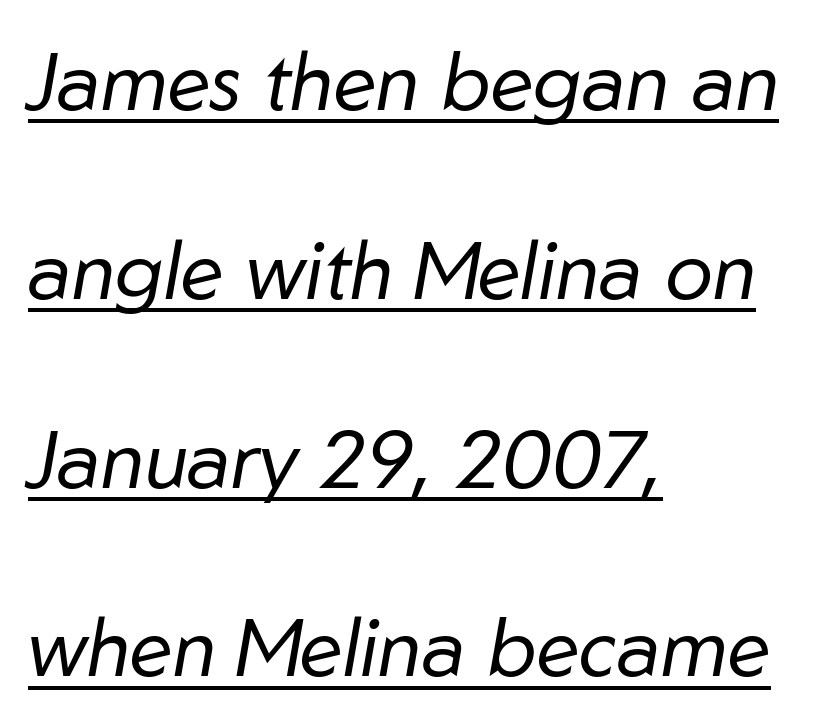
The image shows 80 px regular-weight type, italic (leaning right); set left-aligned, loose line spacing (2.36x), normal letter spacing, underlined; low stroke contrast and a medium x-height.
